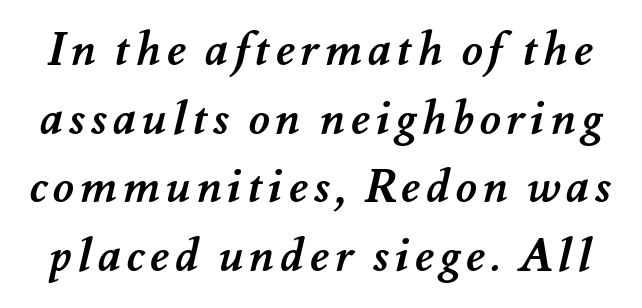
{"bold": "yes", "weight": "semibold", "width": "normal", "stroke_contrast": "medium", "x_height": "small", "monospaced": "no", "underline": "no", "line_spacing": "normal", "line_spacing_ratio": 1.49, "glyph_px": 46}
